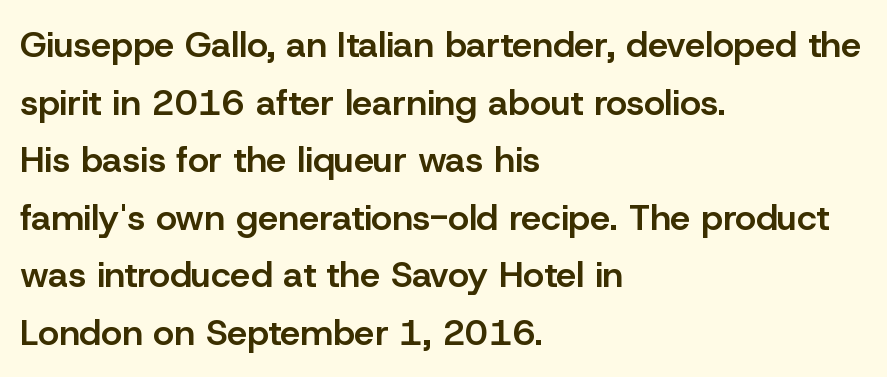
Q: Is the text bold? A: Semi-bold.
Q: Is the text italic (slanted)? A: No, it is upright.
Q: Is the typeface a serif or a sans-serif typeface? A: Sans-serif.
Q: Is the text underlined? A: No.
Q: How is the paragraph aligned? A: Left-aligned.
Q: Is the spacing between letters normal or unusually wide? A: Normal.
Q: Is the spacing between lines tight, normal or loose? A: Normal.
Q: Width (condensed, normal, or wide)? A: Normal.
Q: Stroke contrast? A: Low.
Q: x-height? A: Medium.
Q: Monospaced? A: No.
